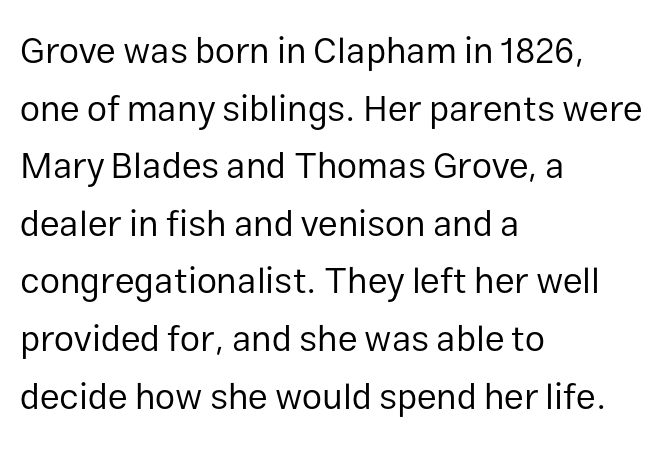
The letters stand straight up with perfectly vertical stems. This rendering features lettering with no underline. Successive baselines arrive at the customary interval. Counters stay open thanks to moderate or lighter strokes. Standard letterfit; no display-style spreading of the glyphs.
